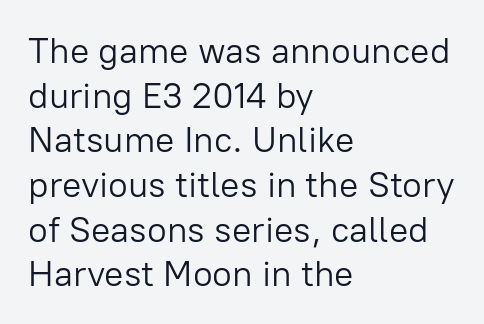
It's the straight-up-and-down kind of type. Type without underlining. Tracking value appears to be zero — textbook default spacing. The passage shown is not bold in any degree.
